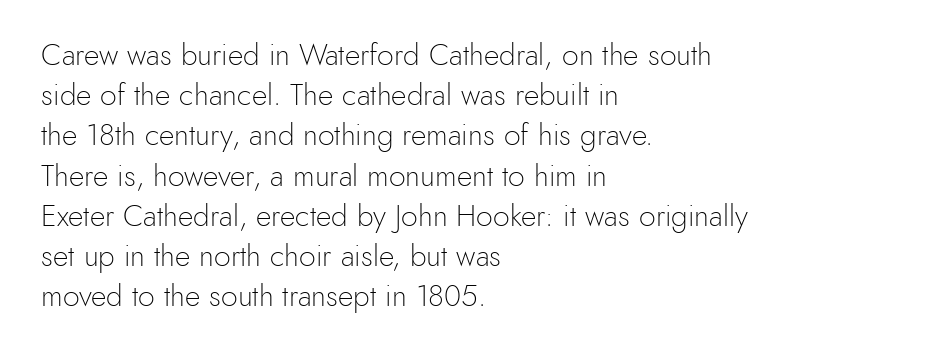
The image shows 30 px light sans-serif type, upright; set left-aligned, normal line spacing (1.34x), normal letter spacing, not underlined; a small x-height.
